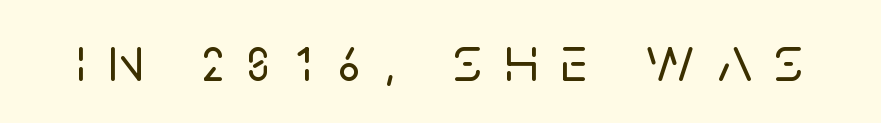
{"serif": "no", "italic": "no", "width": "normal", "stroke_contrast": "low", "x_height": "large", "monospaced": "no", "underline": "no", "letter_spacing": "wide", "letter_spacing_em": 0.34, "glyph_px": 66}
